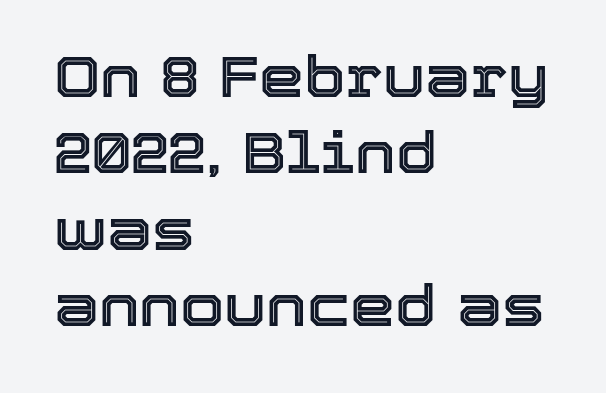
Q: Is the text italic (slanted)? A: No, it is upright.
Q: Is the text underlined? A: No.
Q: How is the paragraph aligned? A: Left-aligned.
Q: Is the spacing between letters normal or unusually wide? A: Normal.
Q: Is the spacing between lines tight, normal or loose? A: Normal.
Q: Width (condensed, normal, or wide)? A: Normal.
Q: x-height? A: Medium.
Q: Monospaced? A: No.
